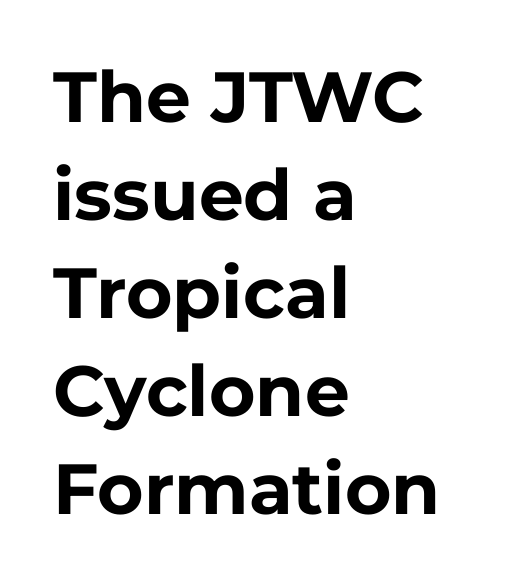
{"serif": "no", "italic": "no", "bold": "yes", "weight": "bold", "width": "normal", "stroke_contrast": "low", "x_height": "medium", "monospaced": "no", "underline": "no", "align": "left", "line_spacing": "normal", "line_spacing_ratio": 1.38, "letter_spacing": "normal", "letter_spacing_em": 0.0, "glyph_px": 71}
